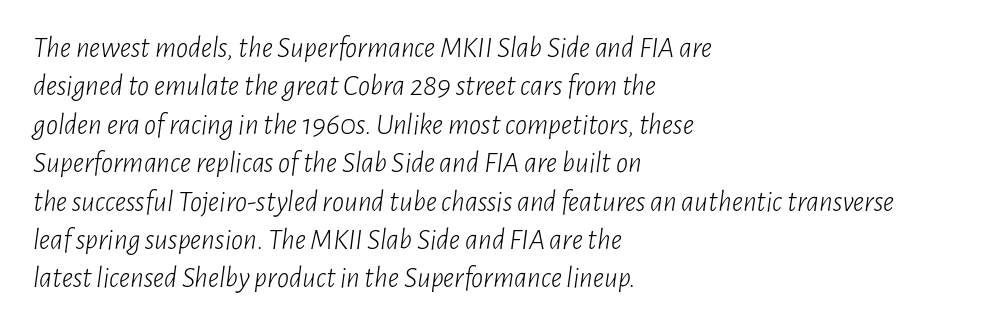
The image shows 30 px light, condensed type, italic (leaning right); set left-aligned, normal line spacing (1.28x), normal letter spacing, not underlined; low stroke contrast and a medium x-height.
